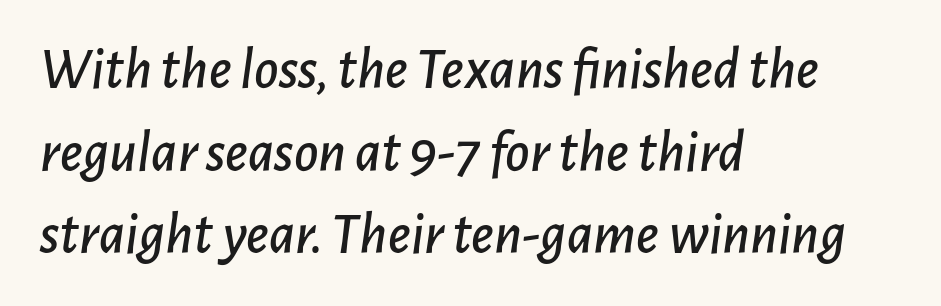
Each row of text sits above clean, open space. Inter-character spacing is left at the font's built-in metrics. Rows of type keep a routine distance in the vertical direction. The face used here is proportionally spaced, like ordinary book or web type.
